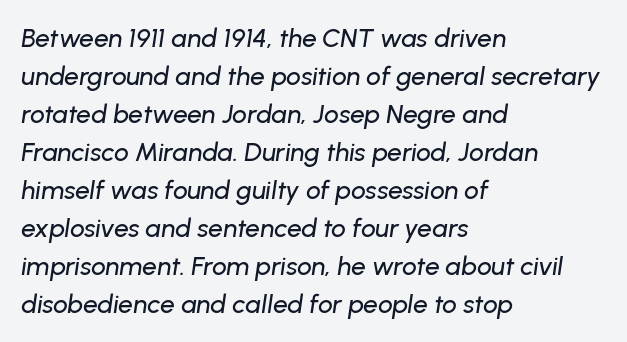
The image shows 26 px text type, italic (leaning right); set left-aligned, normal line spacing (1.46x), normal letter spacing, not underlined.
